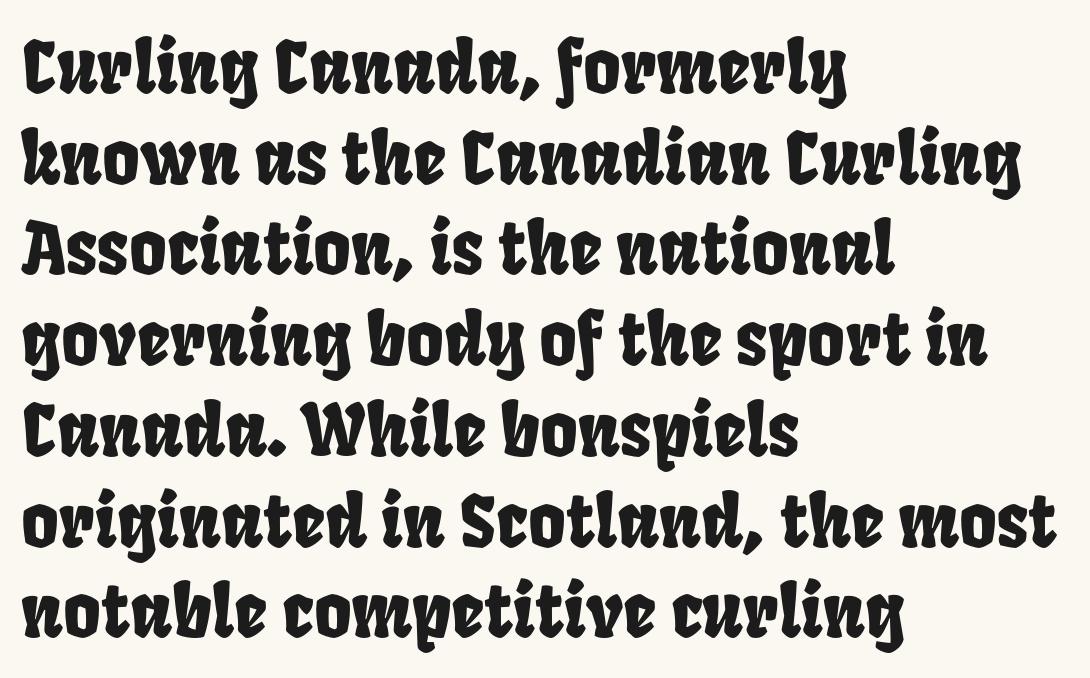
The image shows 72 px condensed type; set left-aligned, normal line spacing (1.26x), normal letter spacing, not underlined; low stroke contrast and a large x-height.
